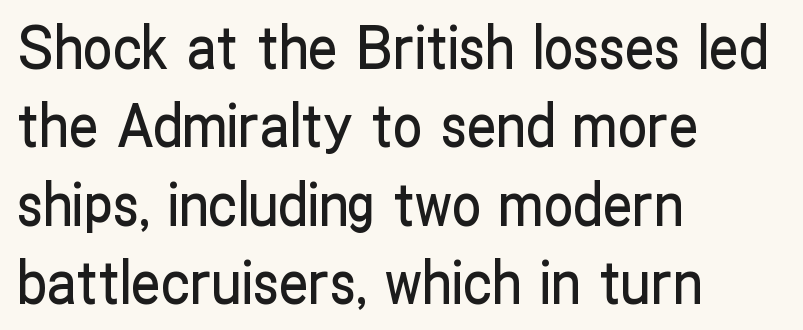
Unlike italic type, these characters show no tilt at all. A clean baseline with only descenders dipping below it. Quick note: interline space is typical. These lines are rendered in a variable-pitch font.
